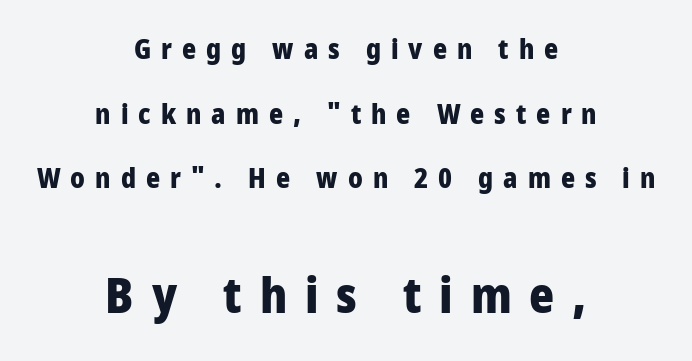
The image shows 48 px heavy, condensed sans-serif type, upright; set centered, loose line spacing (2.39x), unusually wide letter spacing (+0.37 em), not underlined; the second (bottom) block is 1.78x larger; low stroke contrast and a large x-height.
